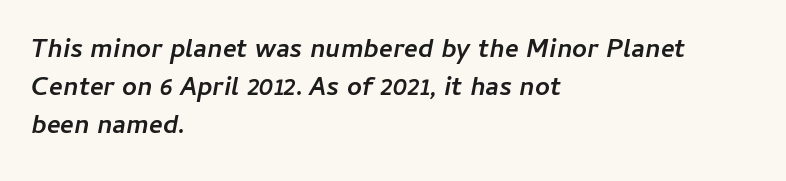
Q: Is the text bold? A: Yes.
Q: Is the text italic (slanted)? A: Yes, it leans right by about 11 degrees.
Q: Is the text underlined? A: No.
Q: How is the paragraph aligned? A: Left-aligned.
Q: Is the spacing between letters normal or unusually wide? A: Normal.
Q: Is the spacing between lines tight, normal or loose? A: Normal.
